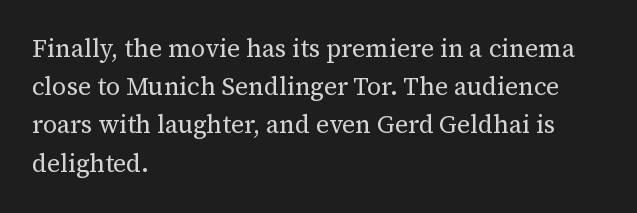
The image shows 25 px text type, upright; set left-aligned, normal line spacing (1.53x), normal letter spacing, not underlined.
